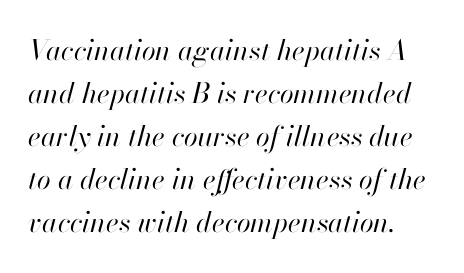
{"italic": "yes", "lean": "right", "slant_degrees": 13, "bold": "no", "weight": "regular", "width": "normal", "stroke_contrast": "high", "x_height": "small", "monospaced": "no", "underline": "no", "align": "left", "line_spacing": "normal", "line_spacing_ratio": 1.54, "letter_spacing": "normal", "letter_spacing_em": 0.0, "glyph_px": 28}
